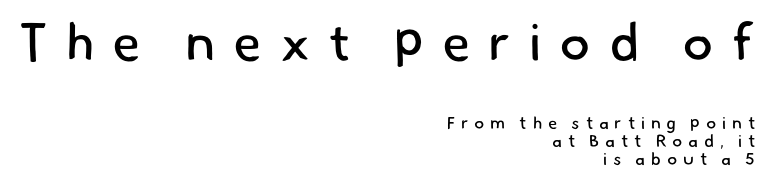
{"serif": "no", "bold": "no", "weight": "regular", "width": "normal", "stroke_contrast": "low", "x_height": "small", "monospaced": "no", "underline": "no", "align": "right", "line_spacing": "tight", "line_spacing_ratio": 1.05, "letter_spacing": "wide", "letter_spacing_em": 0.34, "larger_block": "first", "size_ratio": 3.06, "glyph_px": 52}
